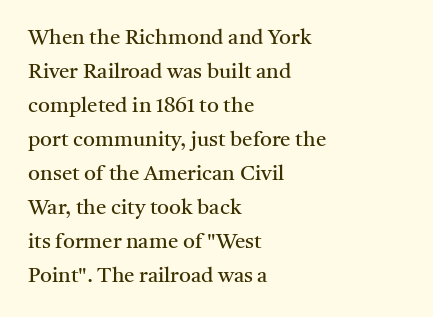
The paragraph has a hard left edge and a soft right edge. The specimen omits any rule beneath the text block's lines. Is the letter spacing exaggerated? No — it looks like the ordinary default. Is the type heavy? It reads as light-to-regular instead. Each new line begins a customary step beneath the previous one.
